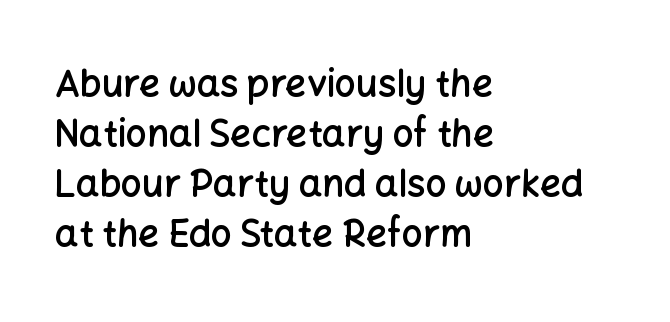
The image shows 37 px semibold sans-serif type, upright; set left-aligned, normal line spacing (1.35x), normal letter spacing, not underlined; low stroke contrast and a medium x-height.
